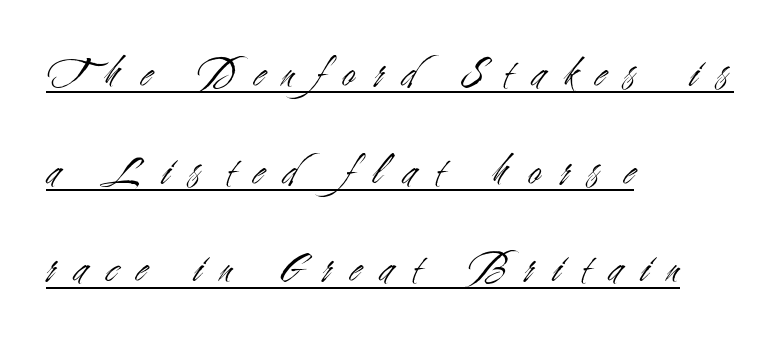
Leftover space on each line is placed entirely after the last word. The space between consecutive lines is lavish. This sample has the flowing, uneven cadence of proportional lettering. In terms of letterspacing, this is a distinctly airy, spread setting.
